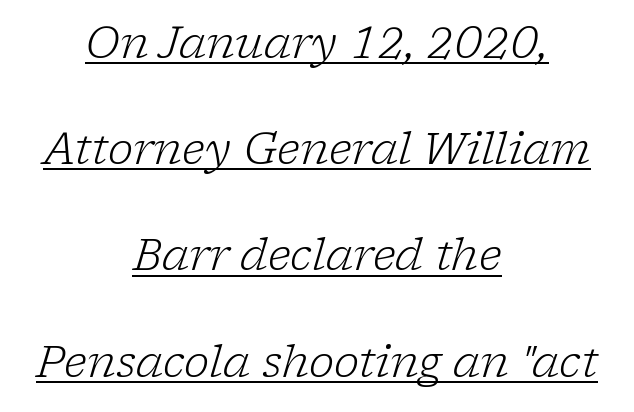
The image shows 43 px light serif type, italic (leaning right); set centered, loose line spacing (2.47x), normal letter spacing, underlined; low stroke contrast and a medium x-height.
